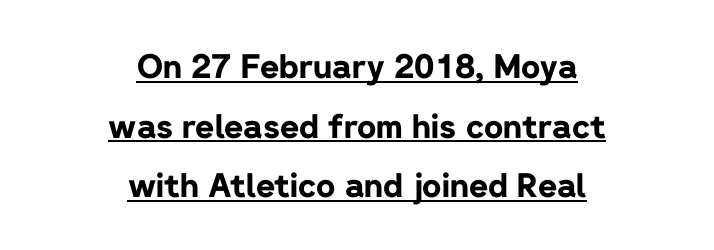
The image shows 33 px bold sans-serif type, upright; set centered, line spacing 1.81x, normal letter spacing, underlined; low stroke contrast and a medium x-height.
